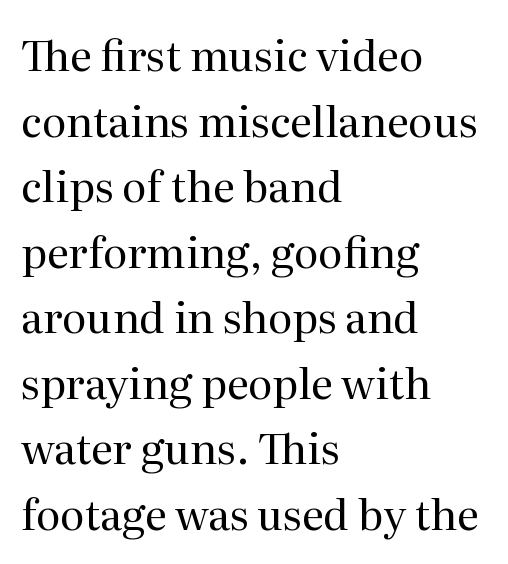
The image shows 42 px regular-weight serif type, upright; set left-aligned, normal line spacing (1.56x), normal letter spacing, not underlined; medium stroke contrast and a medium x-height.
